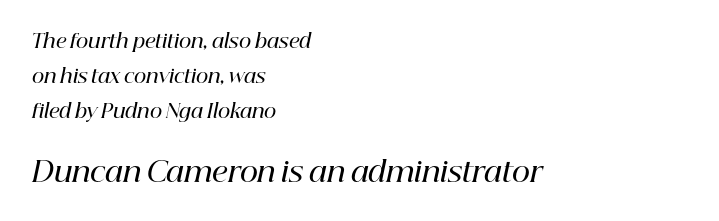
The image shows 28 px semibold serif type, italic (leaning right); set left-aligned, line spacing 1.84x, normal letter spacing, not underlined; the second (bottom) block is 1.47x larger; high stroke contrast and a medium x-height.
